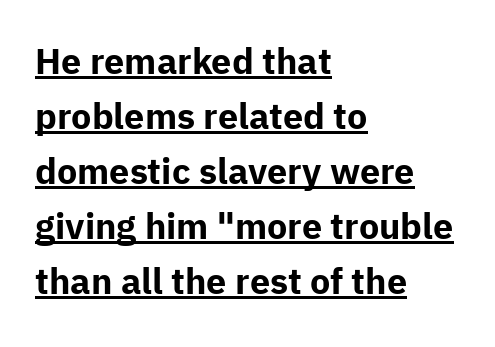
{"serif": "no", "italic": "no", "bold": "yes", "weight": "bold", "width": "normal", "stroke_contrast": "low", "x_height": "medium", "monospaced": "no", "underline": "yes", "align": "left", "line_spacing": "normal", "line_spacing_ratio": 1.53, "letter_spacing": "normal", "letter_spacing_em": 0.0, "glyph_px": 36}
